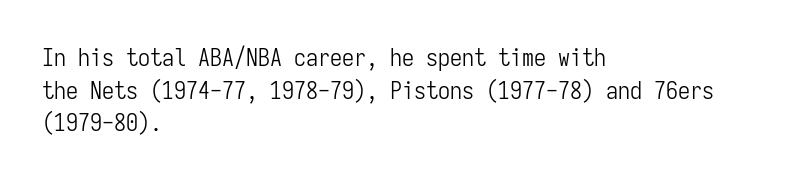
Q: Is the text bold? A: No.
Q: Is the text italic (slanted)? A: No, it is upright.
Q: Is the text underlined? A: No.
Q: How is the paragraph aligned? A: Left-aligned.
Q: Is the spacing between letters normal or unusually wide? A: Normal.
Q: Is the spacing between lines tight, normal or loose? A: Normal.
